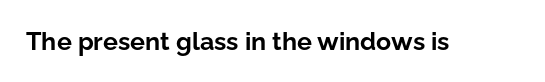
The image shows 25 px bold type, upright; set normal letter spacing, not underlined.
